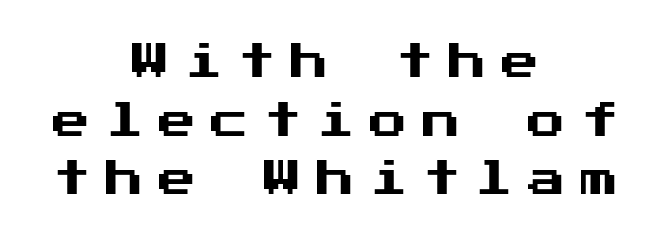
Reading down the column, the eye jumps a familiar distance to each next line. Is the block centered? Yes — each line is placed symmetrically about the middle. Style check: upright. Substantial extra tracking has been applied to these lines. Clear beneath every line of the passage. Typographically, this falls in the sans-serif category.
